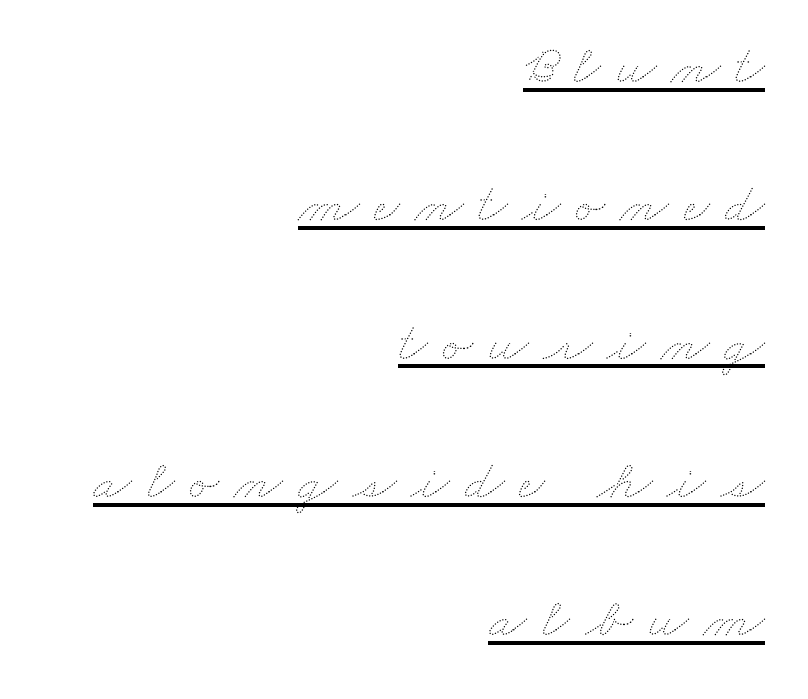
Q: Is the text bold? A: No.
Q: Is the text underlined? A: Yes.
Q: How is the paragraph aligned? A: Right-aligned.
Q: Is the spacing between letters normal or unusually wide? A: Unusually wide.
Q: Is the spacing between lines tight, normal or loose? A: Loose.
Q: Width (condensed, normal, or wide)? A: Wide.
Q: Stroke contrast? A: Medium.
Q: x-height? A: Small.
Q: Monospaced? A: No.
